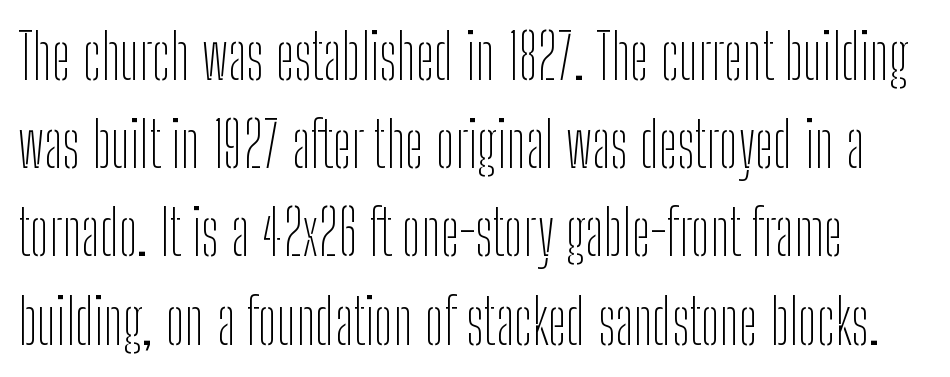
The image shows 63 px thin, condensed sans-serif type, upright; set normal line spacing (1.4x), normal letter spacing, not underlined; low stroke contrast and a medium x-height.
